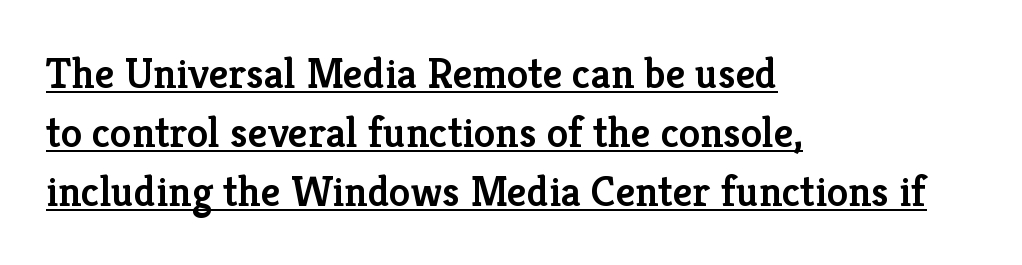
{"serif": "yes", "italic": "no", "bold": "semi", "weight": "semibold", "width": "normal", "stroke_contrast": "low", "x_height": "medium", "monospaced": "no", "underline": "yes", "align": "left", "line_spacing": "normal", "line_spacing_ratio": 1.37, "letter_spacing": "normal", "letter_spacing_em": 0.0, "glyph_px": 43}
